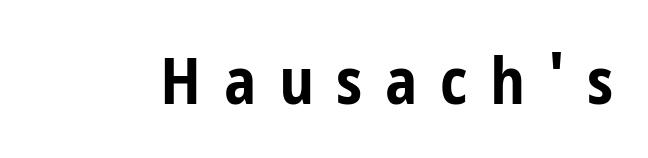
Q: Is the text bold? A: Yes.
Q: Is the text italic (slanted)? A: No, it is upright.
Q: Is the typeface a serif or a sans-serif typeface? A: Sans-serif.
Q: Is the text underlined? A: No.
Q: Is the spacing between letters normal or unusually wide? A: Unusually wide.
Q: Width (condensed, normal, or wide)? A: Condensed.
Q: Stroke contrast? A: Low.
Q: x-height? A: Medium.
Q: Monospaced? A: No.
